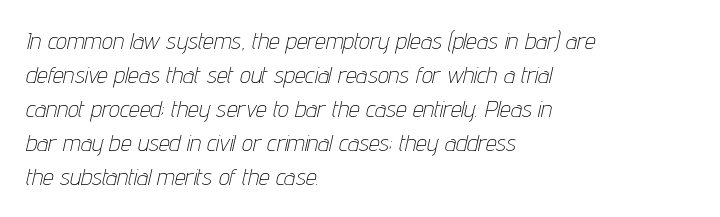
{"italic": "yes", "lean": "right", "slant_degrees": 12, "bold": "no", "underline": "no", "align": "left", "line_spacing": "normal", "line_spacing_ratio": 1.42, "letter_spacing": "normal", "letter_spacing_em": 0.0, "glyph_px": 24}
